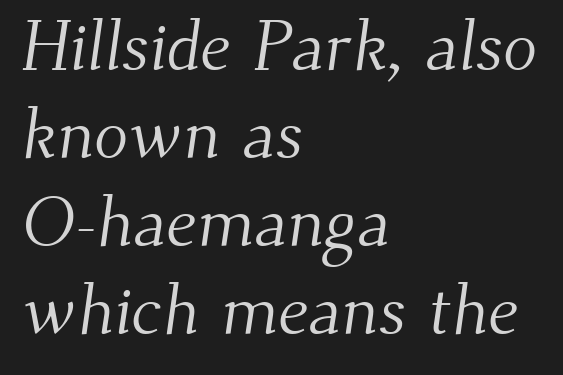
The image shows 71 px light serif type; set left-aligned, line spacing 1.24x, normal letter spacing, not underlined; medium stroke contrast and a small x-height.
